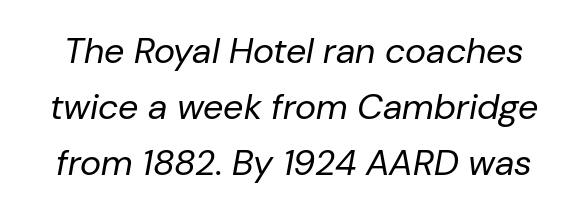
The image shows 36 px regular-weight type, italic (leaning right); set normal line spacing (1.55x), normal letter spacing, not underlined; low stroke contrast and a medium x-height.
